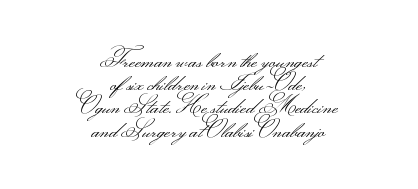
Unmarked baselines from the first word to the last. Students, observe: this is what under-led, compact text looks like. Leftover space on each line is divided equally before and after the words.
